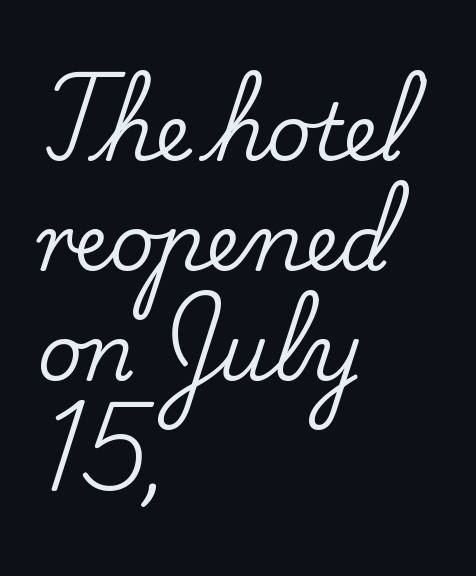
The image shows 78 px serif type; set left-aligned, normal line spacing (1.41x), normal letter spacing, not underlined; low stroke contrast and a small x-height.
